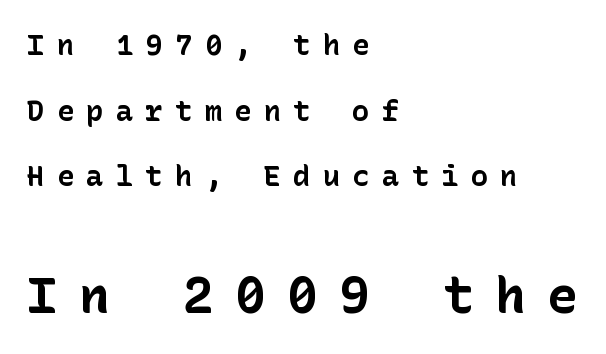
The image shows 51 px bold sans-serif type, upright; set left-aligned, loose line spacing (2.26x), unusually wide letter spacing (+0.42 em), not underlined; the second (bottom) block is 1.76x larger; low stroke contrast and a medium x-height.
